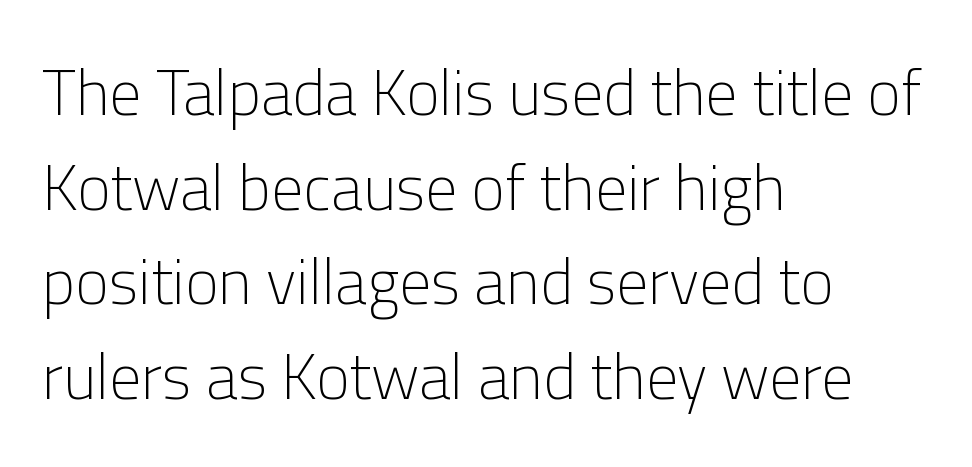
{"serif": "no", "italic": "no", "bold": "no", "weight": "light", "width": "normal", "stroke_contrast": "low", "x_height": "medium", "monospaced": "no", "underline": "no", "align": "left", "line_spacing": "normal", "line_spacing_ratio": 1.48, "letter_spacing": "normal", "letter_spacing_em": 0.0, "glyph_px": 64}
